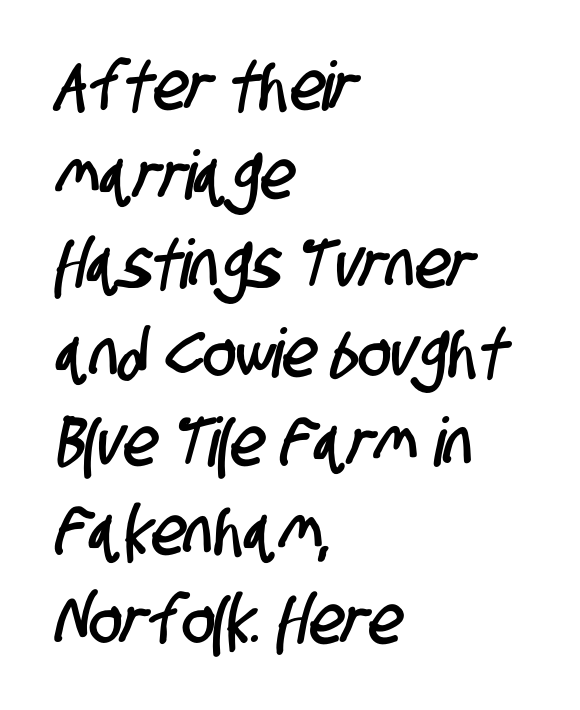
The image shows 68 px condensed sans-serif type; set left-aligned, normal line spacing (1.31x), normal letter spacing, not underlined; low stroke contrast and a large x-height.
